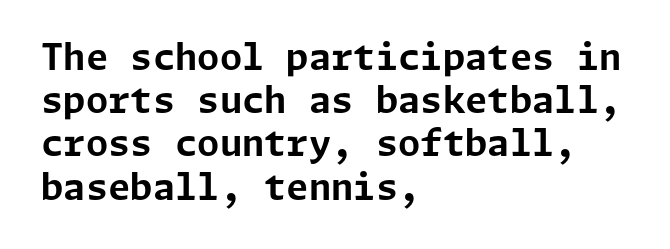
{"serif": "no", "italic": "no", "bold": "yes", "weight": "bold", "width": "normal", "stroke_contrast": "low", "x_height": "medium", "underline": "no", "align": "left", "line_spacing_ratio": 1.2, "letter_spacing": "normal", "letter_spacing_em": 0.0, "glyph_px": 36}
